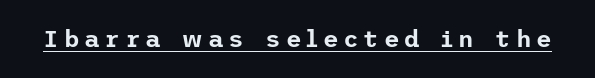
The image shows 24 px text type, upright; set unusually wide letter spacing (+0.2 em), underlined.
